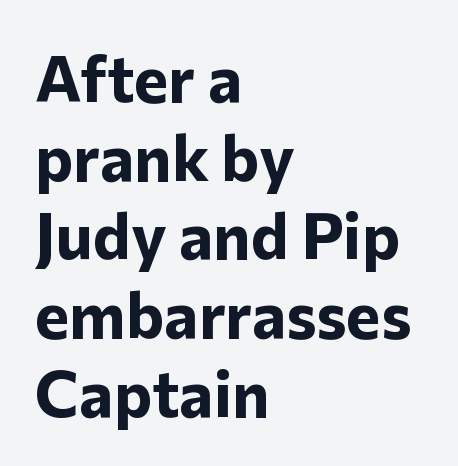
Q: Is the text bold? A: Yes.
Q: Is the text italic (slanted)? A: No, it is upright.
Q: Is the typeface a serif or a sans-serif typeface? A: Sans-serif.
Q: Is the text underlined? A: No.
Q: How is the paragraph aligned? A: Left-aligned.
Q: Is the spacing between letters normal or unusually wide? A: Normal.
Q: Width (condensed, normal, or wide)? A: Normal.
Q: Stroke contrast? A: Low.
Q: x-height? A: Medium.
Q: Monospaced? A: No.
